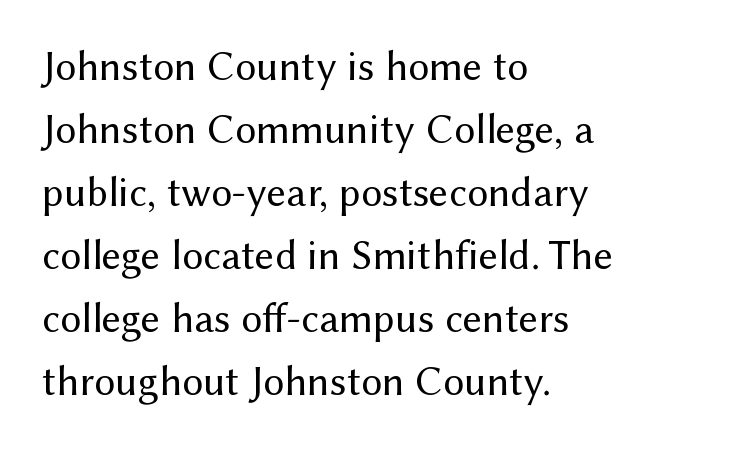
{"serif": "no", "italic": "no", "bold": "no", "weight": "regular", "width": "normal", "stroke_contrast": "medium", "x_height": "medium", "monospaced": "no", "underline": "no", "align": "left", "line_spacing": "normal", "line_spacing_ratio": 1.5, "letter_spacing": "normal", "letter_spacing_em": 0.0, "glyph_px": 42}
